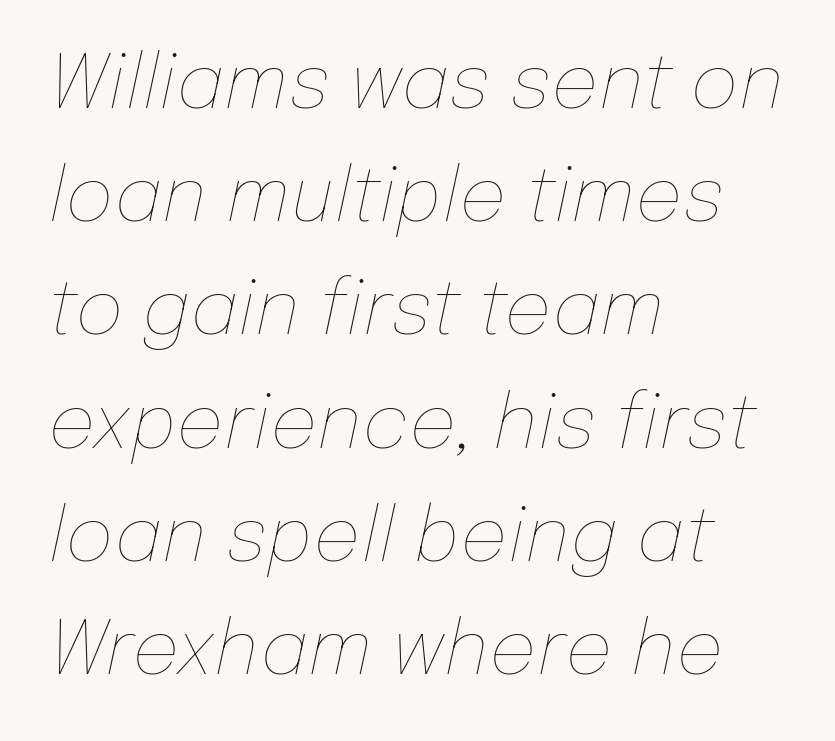
Q: Is the text bold? A: No.
Q: Is the text italic (slanted)? A: Yes, it leans right by about 12 degrees.
Q: Is the text underlined? A: No.
Q: How is the paragraph aligned? A: Left-aligned.
Q: Is the spacing between letters normal or unusually wide? A: Normal.
Q: Is the spacing between lines tight, normal or loose? A: Normal.
Q: Width (condensed, normal, or wide)? A: Normal.
Q: Stroke contrast? A: Low.
Q: x-height? A: Medium.
Q: Monospaced? A: No.
